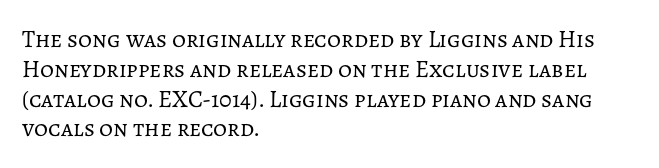
If you drew a line through each stem, it would be perfectly vertical. Tracking value appears to be zero — textbook default spacing. The rag falls on the right side of this text block. The face looks like a standard text weight, possibly lighter. The string is rendered with underlining switched off.
